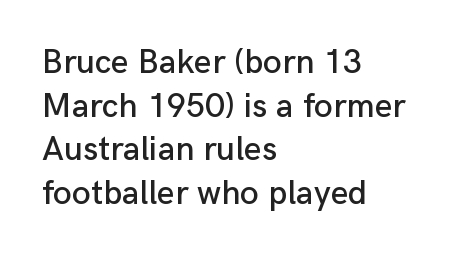
Underlining? Definitely not there. Each letter's strokes conclude bluntly, with no projecting serifs. The letters advance in unequal steps, a hallmark of proportional type. A typesetter would call this leading conventional body-copy spacing.
